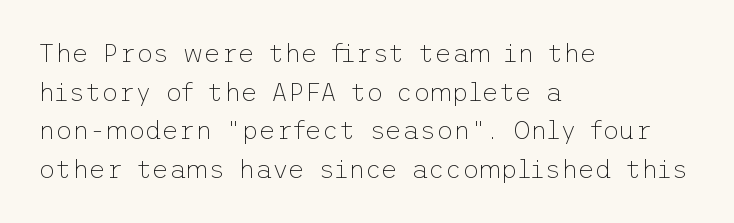
Q: Is the text bold? A: No.
Q: Is the text italic (slanted)? A: No, it is upright.
Q: Is the text underlined? A: No.
Q: How is the paragraph aligned? A: Left-aligned.
Q: Is the spacing between letters normal or unusually wide? A: Normal.
Q: Is the spacing between lines tight, normal or loose? A: Normal.
